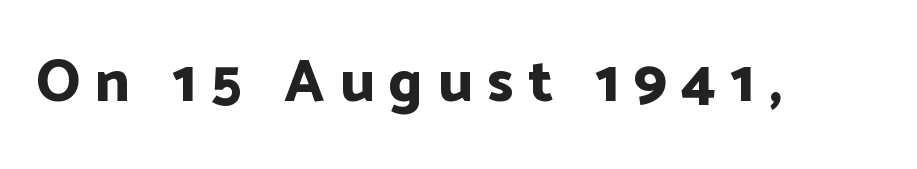
The image shows 59 px bold sans-serif type, upright; set unusually wide letter spacing (+0.25 em), not underlined; low stroke contrast and a medium x-height.
